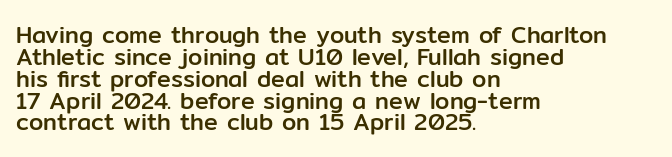
{"italic": "no", "underline": "no", "align": "left", "line_spacing": "tight", "line_spacing_ratio": 0.95, "letter_spacing": "normal", "letter_spacing_em": 0.0, "glyph_px": 23}
